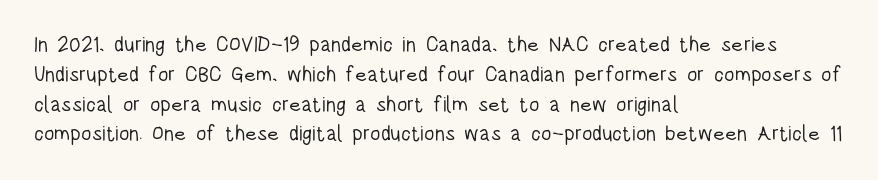
Quick note: interline space is typical. Nothing unusual about the tracking: characters are spaced as the font intends. Unmarked baselines from the first word to the last. No italicization has been applied; the sample stays upright.
